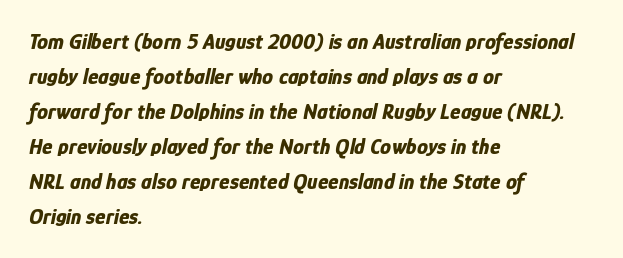
{"italic": "yes", "lean": "right", "slant_degrees": 12, "bold": "yes", "underline": "no", "align": "left", "line_spacing": "normal", "line_spacing_ratio": 1.59, "letter_spacing": "normal", "letter_spacing_em": 0.0, "glyph_px": 22}
